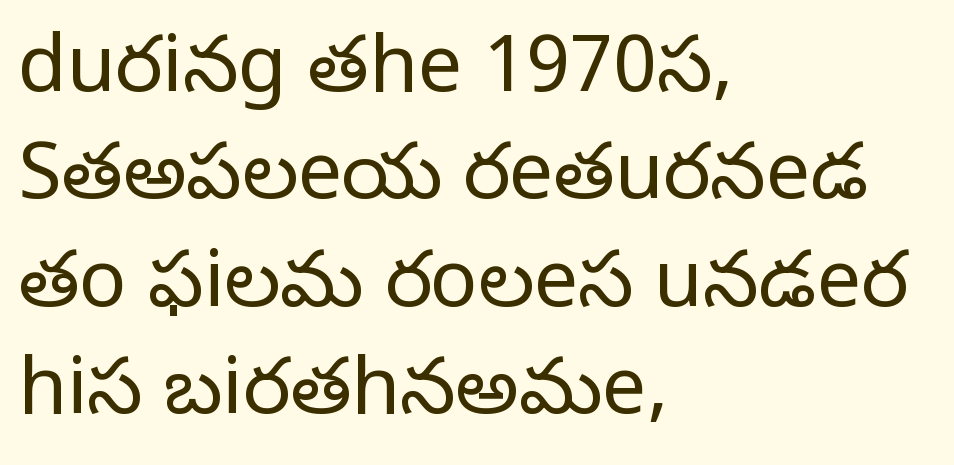
What stands out about the letter spacing? Nothing — it is the standard amount. These lines sit exactly where default settings would place them. You can tell it's not italic because the verticals are truly vertical. The rendering uses natural spacing where letterforms have individual widths.
